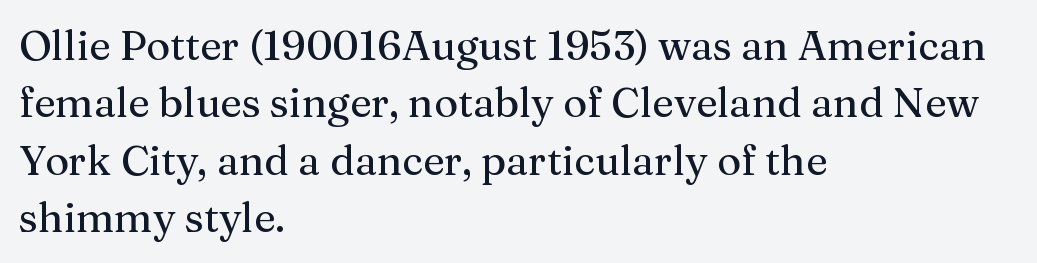
Q: Is the text italic (slanted)? A: No, it is upright.
Q: Is the typeface a serif or a sans-serif typeface? A: Serif.
Q: Is the text underlined? A: No.
Q: How is the paragraph aligned? A: Left-aligned.
Q: Is the spacing between letters normal or unusually wide? A: Normal.
Q: Is the spacing between lines tight, normal or loose? A: Normal.
Q: Width (condensed, normal, or wide)? A: Normal.
Q: Stroke contrast? A: Medium.
Q: x-height? A: Medium.
Q: Monospaced? A: No.
